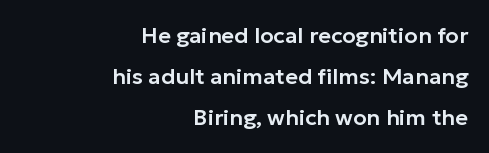
The image shows 22 px text type, upright; set right-aligned, line spacing 1.86x, normal letter spacing, not underlined.
